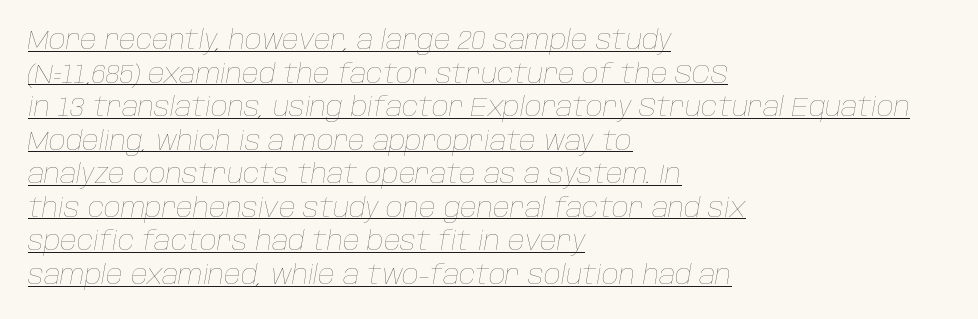
The image shows 26 px text type, italic (leaning right); set left-aligned, normal line spacing (1.29x), normal letter spacing, underlined.
